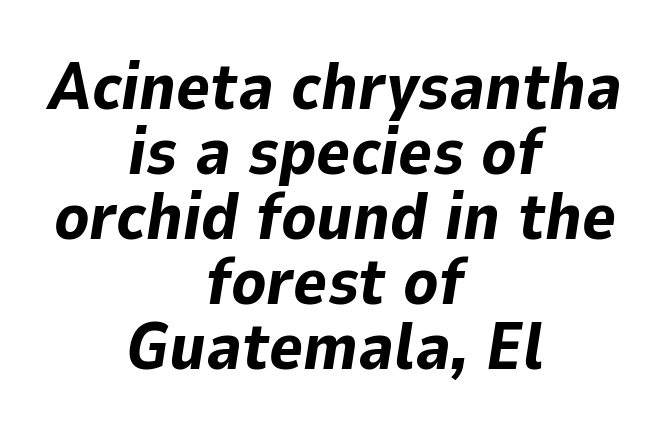
The specimen reads as italic at a glance. The passage shown is typed in a proportional face where columns would drift. Characters follow at the spacing the type designer built in. Each row of text sits above clean, open space.
